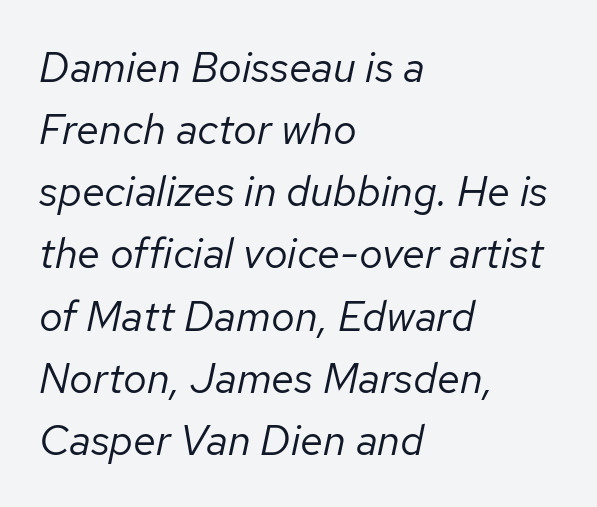
Q: Is the text bold? A: No.
Q: Is the text italic (slanted)? A: Yes, it leans right by about 12 degrees.
Q: Is the text underlined? A: No.
Q: How is the paragraph aligned? A: Left-aligned.
Q: Is the spacing between letters normal or unusually wide? A: Normal.
Q: Is the spacing between lines tight, normal or loose? A: Normal.
Q: Width (condensed, normal, or wide)? A: Normal.
Q: Stroke contrast? A: Low.
Q: x-height? A: Medium.
Q: Monospaced? A: No.
